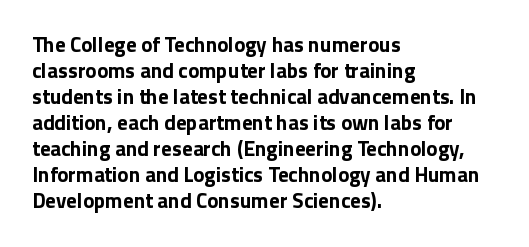
Q: Is the text bold? A: Yes.
Q: Is the text italic (slanted)? A: No, it is upright.
Q: Is the text underlined? A: No.
Q: How is the paragraph aligned? A: Left-aligned.
Q: Is the spacing between letters normal or unusually wide? A: Normal.
